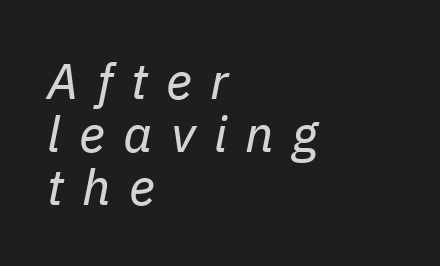
{"italic": "yes", "lean": "right", "slant_degrees": 11, "bold": "no", "weight": "regular", "width": "normal", "stroke_contrast": "low", "x_height": "medium", "monospaced": "no", "underline": "no", "align": "left", "line_spacing": "tight", "line_spacing_ratio": 1.06, "letter_spacing": "wide", "letter_spacing_em": 0.37, "glyph_px": 50}
